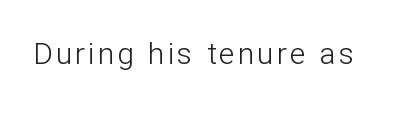
The image shows 30 px light sans-serif type, upright; set not underlined; low stroke contrast and a medium x-height.
